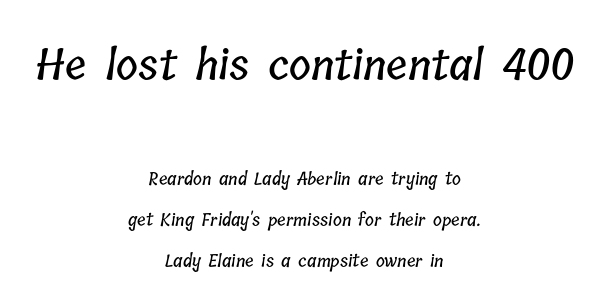
{"width": "condensed", "stroke_contrast": "low", "x_height": "medium", "monospaced": "no", "underline": "no", "align": "center", "line_spacing": "loose", "line_spacing_ratio": 2.4, "letter_spacing": "normal", "letter_spacing_em": 0.0, "larger_block": "first", "size_ratio": 2.47, "glyph_px": 42}
